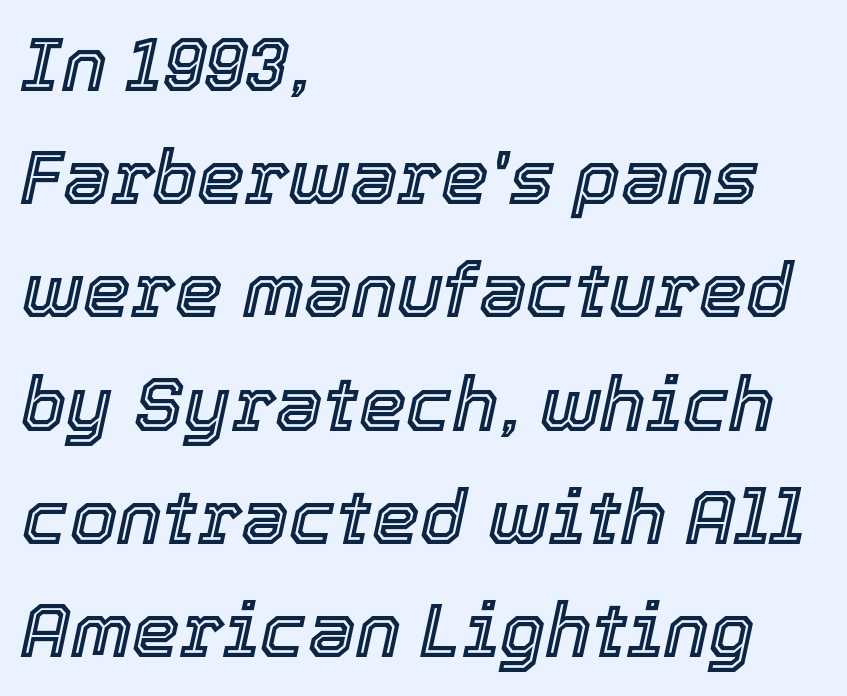
The image shows 76 px text type, italic (leaning right); set left-aligned, normal line spacing (1.49x), normal letter spacing, not underlined; a medium x-height.
